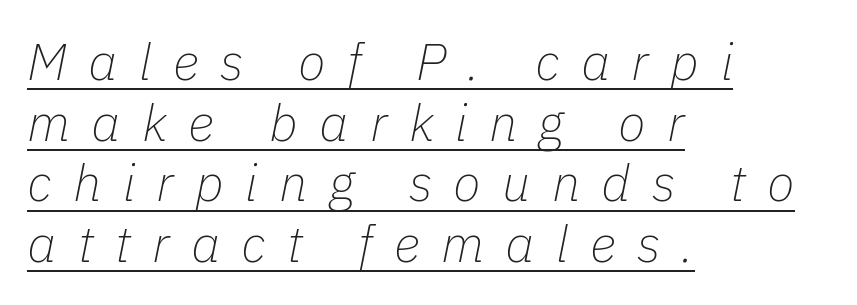
The image shows 51 px thin type, italic (leaning right); set left-aligned, line spacing 1.19x, unusually wide letter spacing (+0.42 em), underlined; low stroke contrast and a medium x-height.
